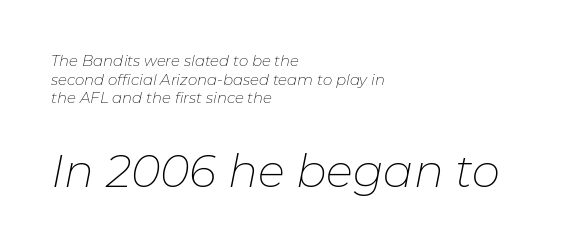
Q: Is the text bold? A: No.
Q: Is the text italic (slanted)? A: Yes, it leans right by about 11 degrees.
Q: Is the text underlined? A: No.
Q: How is the paragraph aligned? A: Left-aligned.
Q: Is the spacing between letters normal or unusually wide? A: Normal.
Q: Which block of text is set in a larger size, the first (top) or the second (bottom)? A: The second (bottom) one.
Q: Width (condensed, normal, or wide)? A: Normal.
Q: Stroke contrast? A: Low.
Q: x-height? A: Medium.
Q: Monospaced? A: No.
